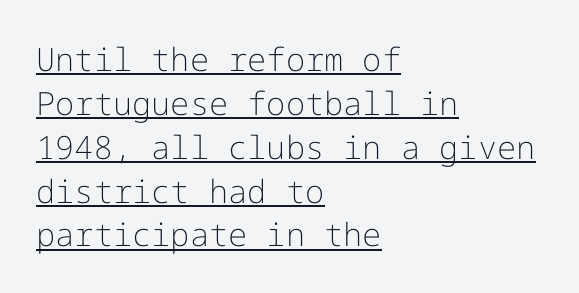
Q: Is the text bold? A: No.
Q: Is the text italic (slanted)? A: No, it is upright.
Q: Is the typeface a serif or a sans-serif typeface? A: Sans-serif.
Q: Is the text underlined? A: Yes.
Q: How is the paragraph aligned? A: Left-aligned.
Q: Is the spacing between letters normal or unusually wide? A: Normal.
Q: Is the spacing between lines tight, normal or loose? A: Normal.
Q: Width (condensed, normal, or wide)? A: Normal.
Q: Stroke contrast? A: Low.
Q: x-height? A: Medium.
